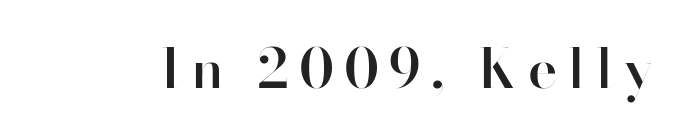
Q: Is the text bold? A: Semi-bold.
Q: Is the text italic (slanted)? A: No, it is upright.
Q: Is the typeface a serif or a sans-serif typeface? A: Sans-serif.
Q: Is the text underlined? A: No.
Q: Width (condensed, normal, or wide)? A: Normal.
Q: Stroke contrast? A: High.
Q: x-height? A: Small.
Q: Monospaced? A: No.
